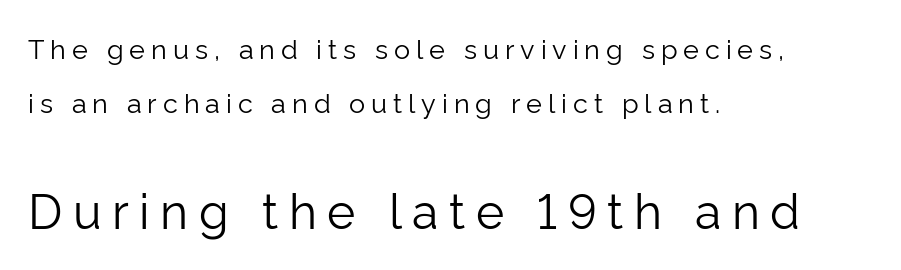
The image shows 48 px light sans-serif type, upright; set left-aligned, loose line spacing (2.0x), unusually wide letter spacing (+0.22 em), not underlined; the second (bottom) block is 1.78x larger; low stroke contrast and a medium x-height.
